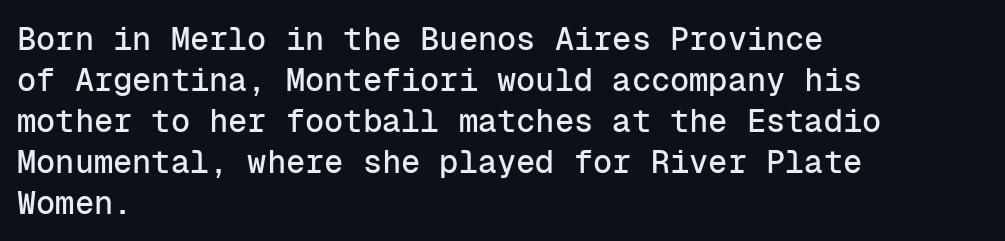
{"serif": "no", "italic": "no", "width": "normal", "stroke_contrast": "low", "x_height": "medium", "monospaced": "yes", "underline": "no", "align": "left", "line_spacing": "normal", "line_spacing_ratio": 1.28, "letter_spacing": "normal", "letter_spacing_em": 0.0, "glyph_px": 32}
